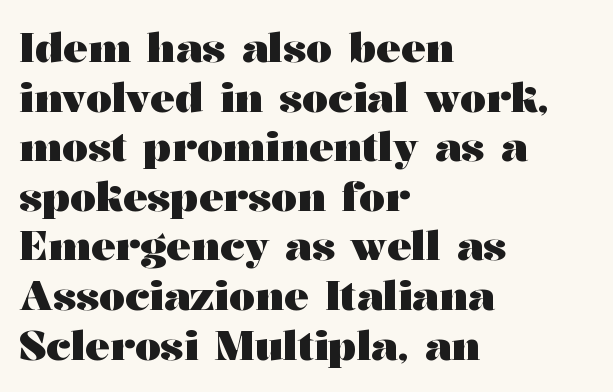
{"serif": "yes", "italic": "no", "bold": "yes", "weight": "heavy", "width": "wide", "stroke_contrast": "medium", "x_height": "medium", "monospaced": "no", "underline": "no", "align": "left", "line_spacing_ratio": 1.21, "letter_spacing": "normal", "letter_spacing_em": 0.0, "glyph_px": 41}
